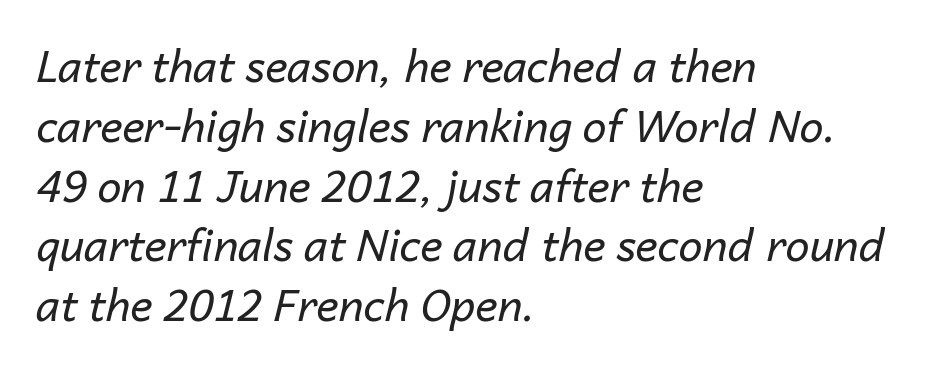
{"italic": "yes", "lean": "right", "slant_degrees": 14, "bold": "no", "weight": "regular", "width": "normal", "stroke_contrast": "low", "x_height": "medium", "monospaced": "no", "underline": "no", "align": "left", "line_spacing": "normal", "line_spacing_ratio": 1.39, "letter_spacing": "normal", "letter_spacing_em": 0.0, "glyph_px": 43}
